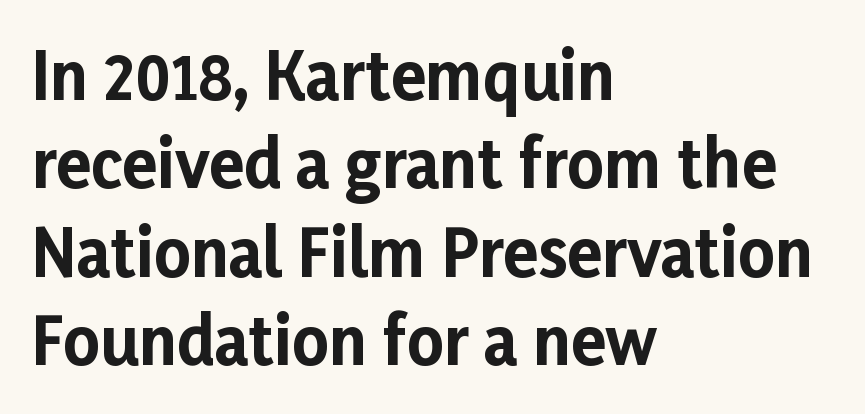
Q: Is the text bold? A: Yes.
Q: Is the text italic (slanted)? A: No, it is upright.
Q: Is the typeface a serif or a sans-serif typeface? A: Sans-serif.
Q: Is the text underlined? A: No.
Q: How is the paragraph aligned? A: Left-aligned.
Q: Is the spacing between letters normal or unusually wide? A: Normal.
Q: Is the spacing between lines tight, normal or loose? A: Normal.
Q: Width (condensed, normal, or wide)? A: Normal.
Q: Stroke contrast? A: Low.
Q: x-height? A: Medium.
Q: Monospaced? A: No.
